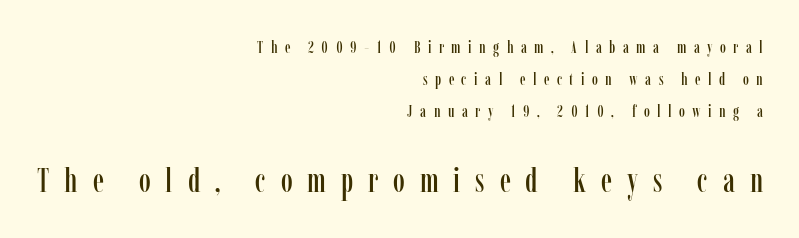
{"serif": "yes", "italic": "no", "width": "condensed", "stroke_contrast": "low", "x_height": "medium", "monospaced": "no", "underline": "no", "align": "right", "line_spacing_ratio": 1.88, "letter_spacing": "wide", "letter_spacing_em": 0.44, "larger_block": "second", "size_ratio": 2.0, "glyph_px": 34}
